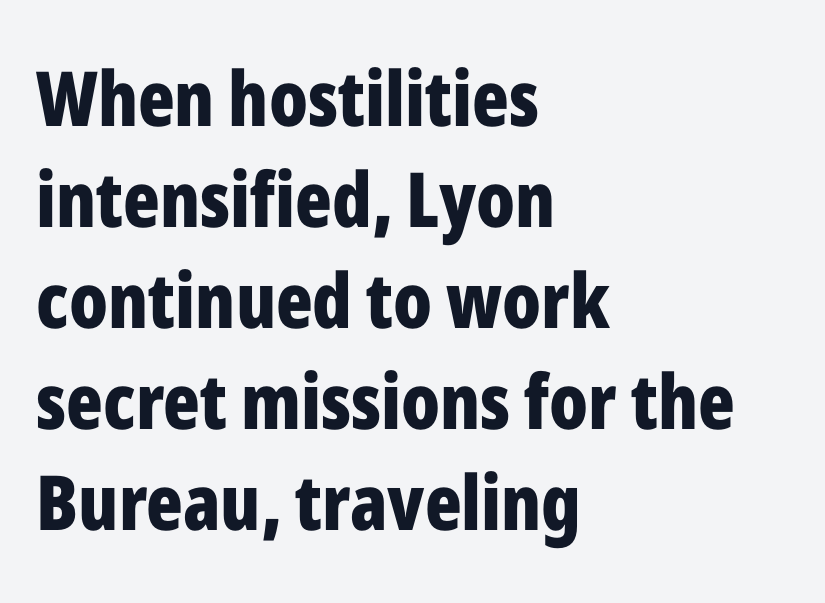
{"serif": "no", "italic": "no", "bold": "yes", "weight": "bold", "width": "condensed", "stroke_contrast": "low", "x_height": "medium", "monospaced": "no", "underline": "no", "align": "left", "line_spacing": "normal", "line_spacing_ratio": 1.33, "letter_spacing": "normal", "letter_spacing_em": 0.0, "glyph_px": 76}
